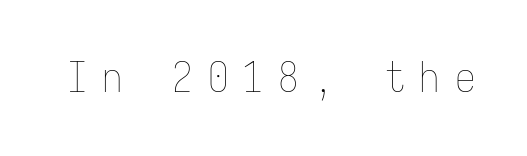
The passage shown has open, widely tracked lettering throughout. This is the regular roman posture of the typeface. The zone under the glyphs is completely vacant. Caption: face not bold, strokes unweighted. The passage shown is typed in a monospace face where columns stay perfectly aligned.
